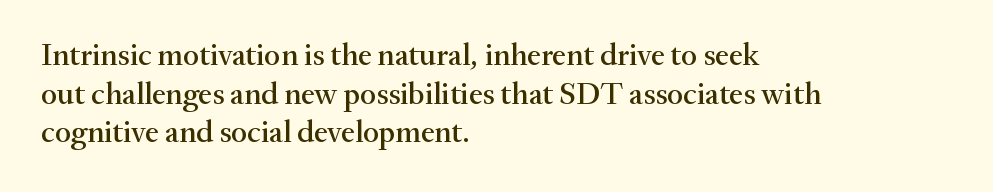
Q: Is the text italic (slanted)? A: No, it is upright.
Q: Is the typeface a serif or a sans-serif typeface? A: Serif.
Q: Is the text underlined? A: No.
Q: How is the paragraph aligned? A: Left-aligned.
Q: Is the spacing between letters normal or unusually wide? A: Normal.
Q: Is the spacing between lines tight, normal or loose? A: Normal.
Q: Width (condensed, normal, or wide)? A: Normal.
Q: Stroke contrast? A: Medium.
Q: x-height? A: Small.
Q: Monospaced? A: No.
